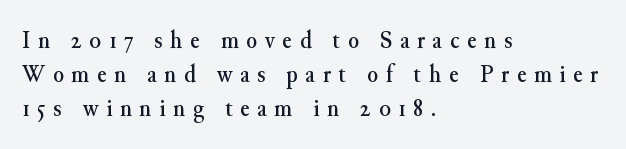
The passage is arranged the way most books set body copy — flush left. Glance below the letters and you will spot only blank space. Vertical spacing — default. Someone cranked the tracking dial way up on this one. This sample uses an upright cut, with every glyph sitting square on the baseline.
